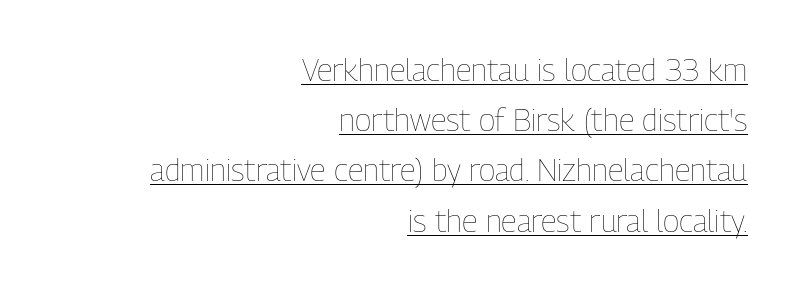
Q: Is the text bold? A: No.
Q: Is the text italic (slanted)? A: No, it is upright.
Q: Is the text underlined? A: Yes.
Q: How is the paragraph aligned? A: Right-aligned.
Q: Is the spacing between letters normal or unusually wide? A: Normal.
Q: Is the spacing between lines tight, normal or loose? A: Normal.
Q: Width (condensed, normal, or wide)? A: Condensed.
Q: Stroke contrast? A: Low.
Q: x-height? A: Medium.
Q: Monospaced? A: No.
